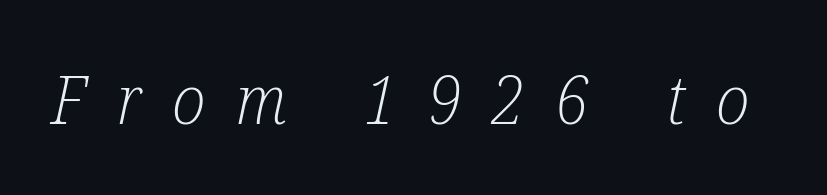
The image shows 68 px light, condensed serif type, italic (leaning right); set unusually wide letter spacing (+0.45 em), not underlined; low stroke contrast and a medium x-height.
